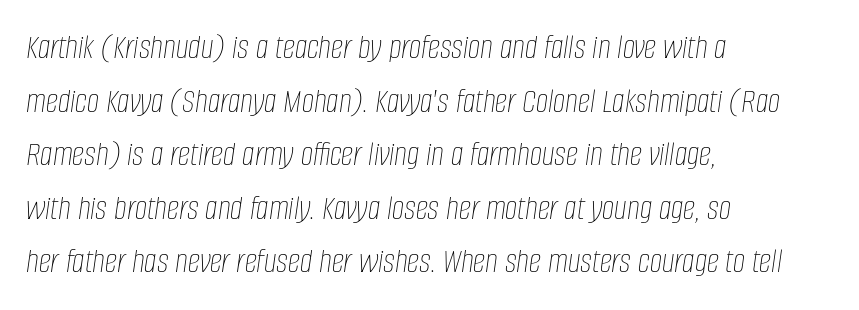
{"italic": "yes", "lean": "right", "slant_degrees": 8, "bold": "no", "weight": "thin", "width": "condensed", "stroke_contrast": "low", "x_height": "large", "monospaced": "no", "underline": "no", "align": "left", "line_spacing": "normal", "line_spacing_ratio": 1.53, "letter_spacing": "normal", "letter_spacing_em": 0.0, "glyph_px": 35}
